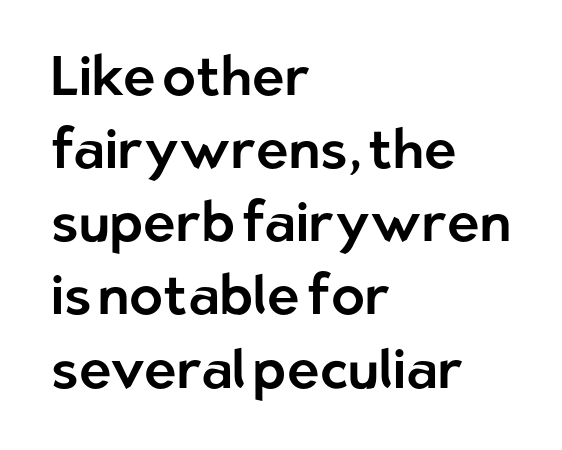
{"serif": "no", "italic": "no", "width": "normal", "stroke_contrast": "low", "x_height": "medium", "monospaced": "no", "underline": "no", "align": "left", "line_spacing": "normal", "line_spacing_ratio": 1.33, "letter_spacing": "normal", "letter_spacing_em": 0.0, "glyph_px": 55}
